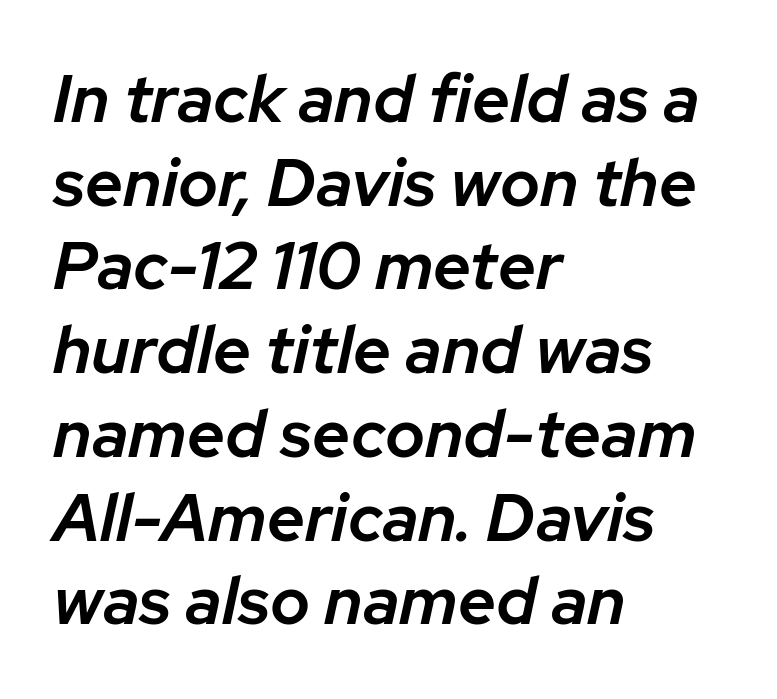
The image shows 67 px semibold type, italic (leaning right); set left-aligned, normal line spacing (1.25x), normal letter spacing, not underlined; low stroke contrast and a medium x-height.
